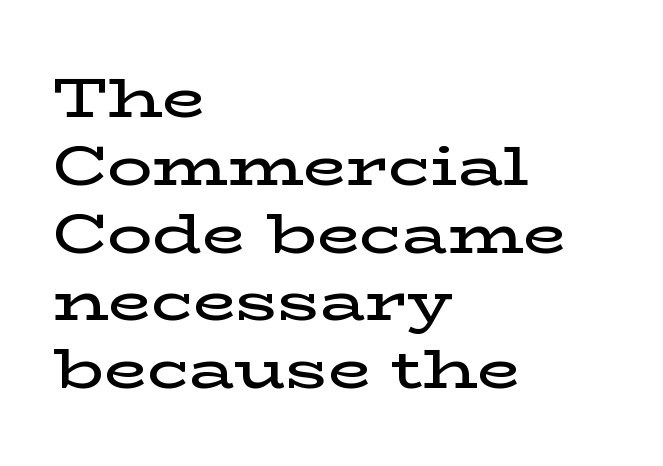
Q: Is the text bold? A: Semi-bold.
Q: Is the text italic (slanted)? A: No, it is upright.
Q: Is the typeface a serif or a sans-serif typeface? A: Serif.
Q: Is the text underlined? A: No.
Q: How is the paragraph aligned? A: Left-aligned.
Q: Is the spacing between letters normal or unusually wide? A: Normal.
Q: Width (condensed, normal, or wide)? A: Wide.
Q: Stroke contrast? A: Low.
Q: x-height? A: Medium.
Q: Monospaced? A: No.
